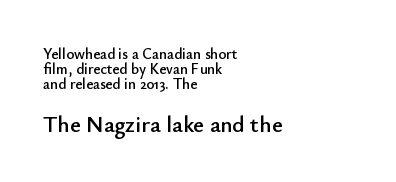
The compositor pushed each line to the left boundary. Clear beneath every line of the passage. The lower block of text is set noticeably larger than the block above it. Standard letterfit; no display-style spreading of the glyphs. The lettering holds an erect, upright posture throughout.
